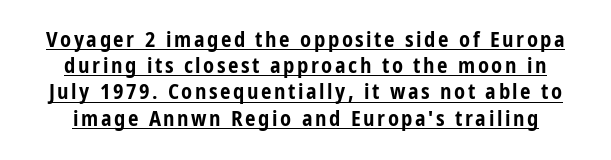
Heavy-handed strokes throughout: this text is bold. Which margin do the lines hug? Neither — every line sits in the middle. The glyphs are accompanied by a horizontal stroke just below them. This sample uses an upright cut, with every glyph sitting square on the baseline.
